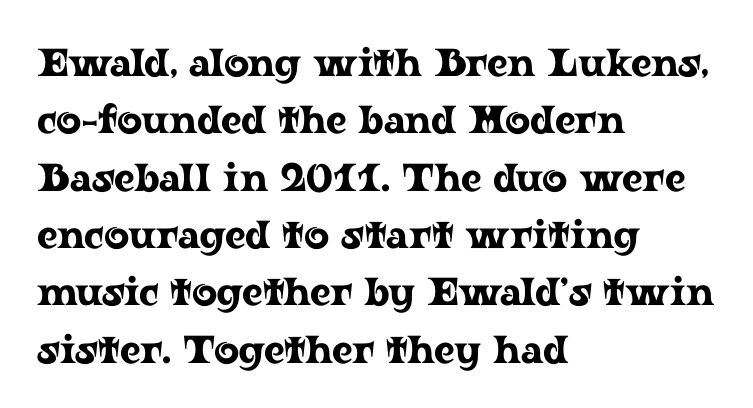
The image shows 39 px wide serif type, upright; set left-aligned, normal line spacing (1.47x), normal letter spacing, not underlined; low stroke contrast and a medium x-height.
